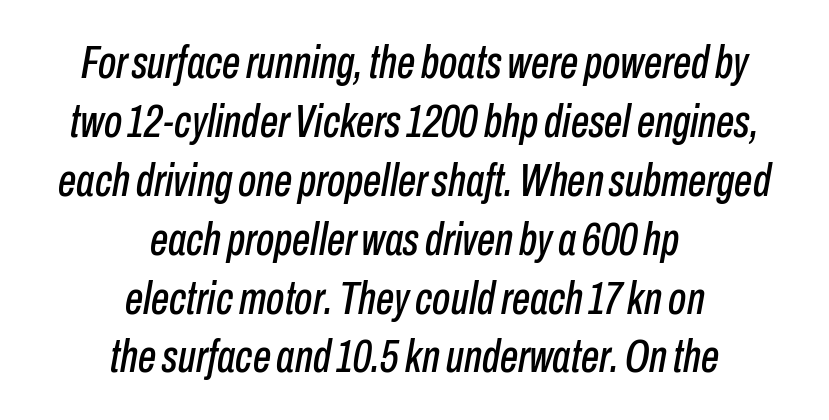
How would I describe the line gaps? Plain and ordinary. Unmarked baselines from the first word to the last. Casual observation: everything's sitting right in the middle. Compared with typical body copy, the letter spacing here is the same. The rendering applies a slant to the glyphs.
